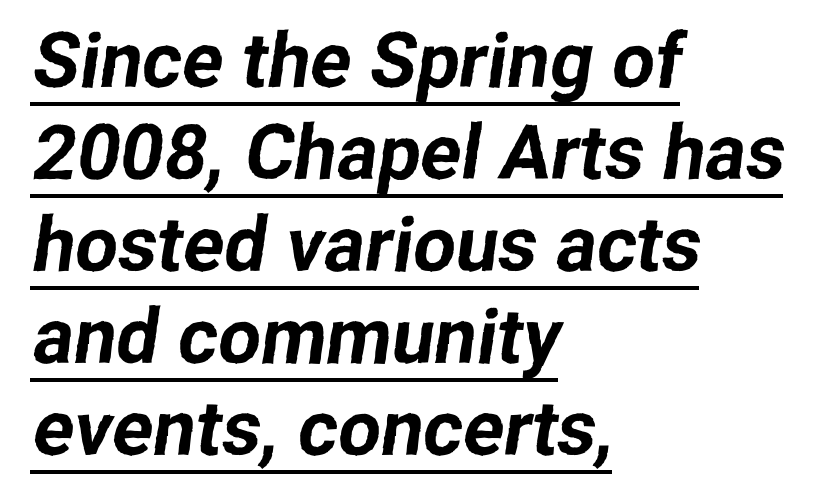
{"serif": "no", "width": "normal", "stroke_contrast": "low", "x_height": "medium", "monospaced": "no", "underline": "yes", "align": "left", "line_spacing_ratio": 1.21, "letter_spacing": "normal", "letter_spacing_em": 0.0, "glyph_px": 76}
